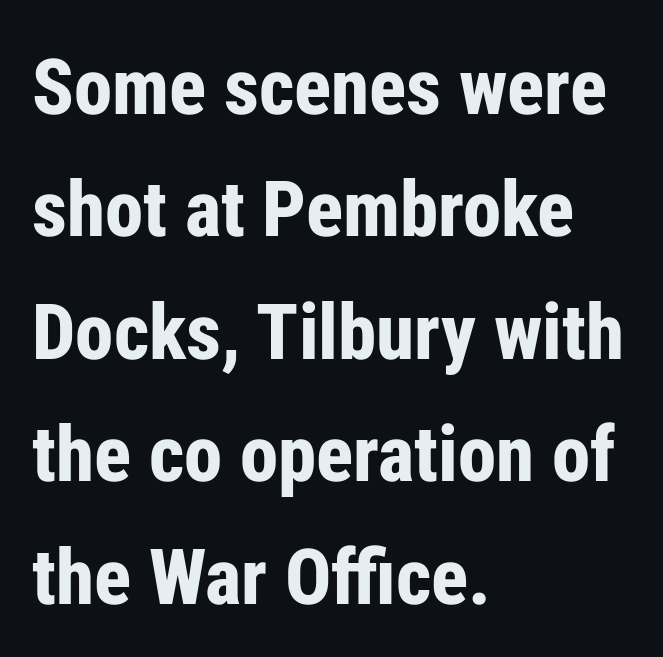
Q: Is the text bold? A: Yes.
Q: Is the text italic (slanted)? A: No, it is upright.
Q: Is the typeface a serif or a sans-serif typeface? A: Sans-serif.
Q: Is the text underlined? A: No.
Q: How is the paragraph aligned? A: Left-aligned.
Q: Is the spacing between letters normal or unusually wide? A: Normal.
Q: Is the spacing between lines tight, normal or loose? A: Normal.
Q: Width (condensed, normal, or wide)? A: Condensed.
Q: Stroke contrast? A: Low.
Q: x-height? A: Medium.
Q: Monospaced? A: No.
